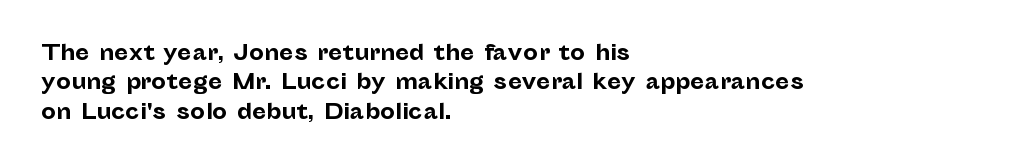
{"italic": "no", "bold": "yes", "underline": "no", "align": "left", "line_spacing": "normal", "line_spacing_ratio": 1.4, "letter_spacing": "normal", "letter_spacing_em": 0.0, "glyph_px": 21}
